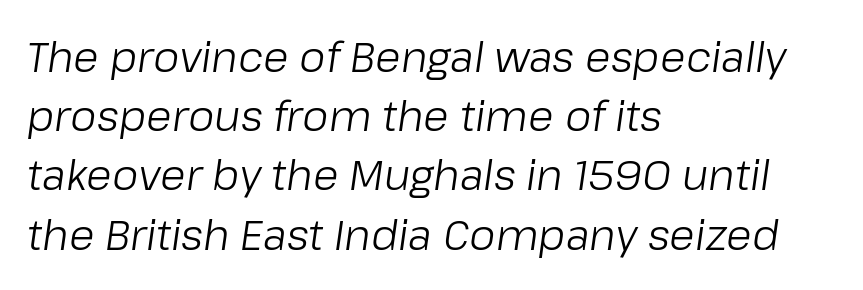
The image shows 42 px light type, italic (leaning right); set left-aligned, normal line spacing (1.41x), normal letter spacing, not underlined; low stroke contrast and a medium x-height.
